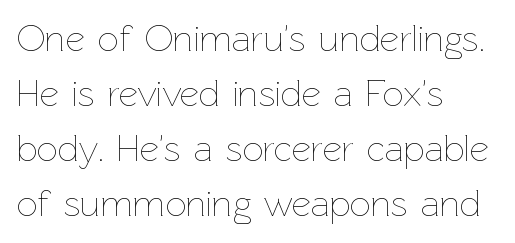
Left-aligned paragraph, ragged on the right. Clear beneath every line of the passage. The passage shown stacks its lines at a standard gap. Spacing verdict: proportional, widths tailored to each character. Characters follow at the spacing the type designer built in.
